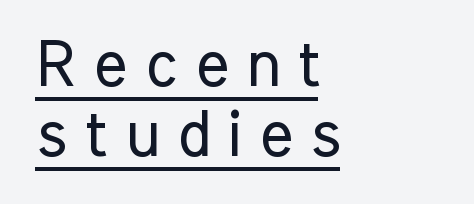
{"serif": "no", "italic": "no", "bold": "no", "weight": "regular", "width": "condensed", "stroke_contrast": "low", "x_height": "medium", "monospaced": "no", "underline": "yes", "align": "left", "line_spacing": "tight", "line_spacing_ratio": 1.11, "letter_spacing": "wide", "letter_spacing_em": 0.29, "glyph_px": 63}
